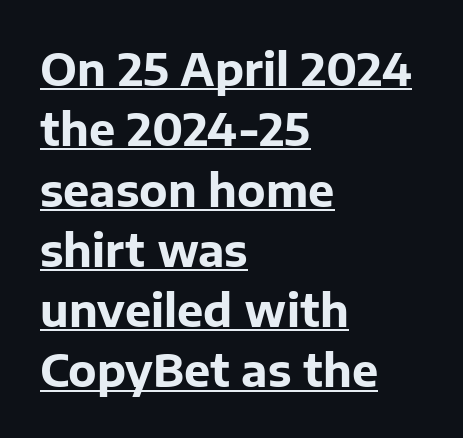
{"serif": "no", "italic": "no", "bold": "yes", "weight": "bold", "width": "normal", "stroke_contrast": "low", "x_height": "medium", "monospaced": "no", "underline": "yes", "align": "left", "line_spacing": "normal", "line_spacing_ratio": 1.37, "letter_spacing": "normal", "letter_spacing_em": 0.0, "glyph_px": 44}
